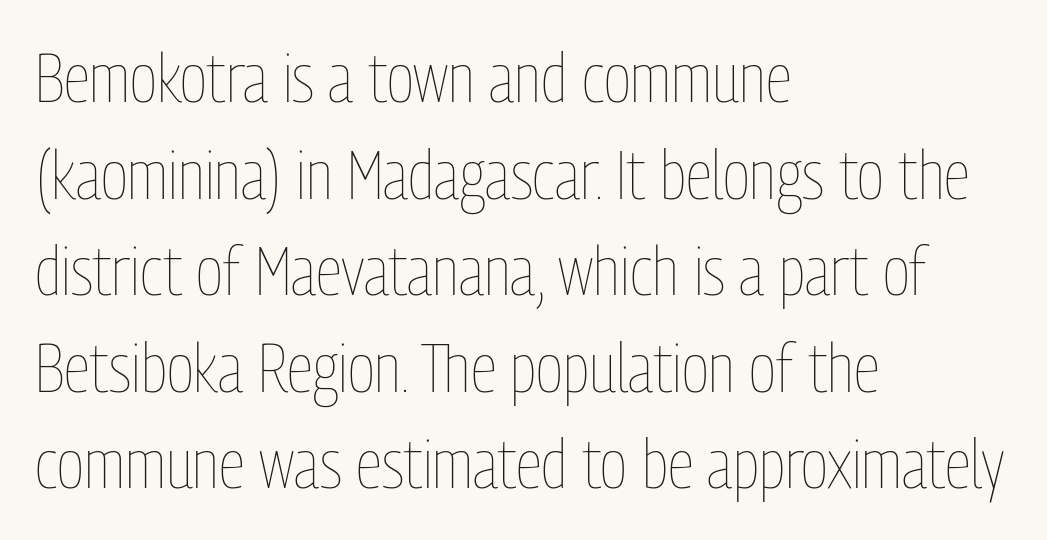
The image shows 69 px thin, condensed type, upright; set left-aligned, normal line spacing (1.4x), normal letter spacing, not underlined; low stroke contrast and a medium x-height.
